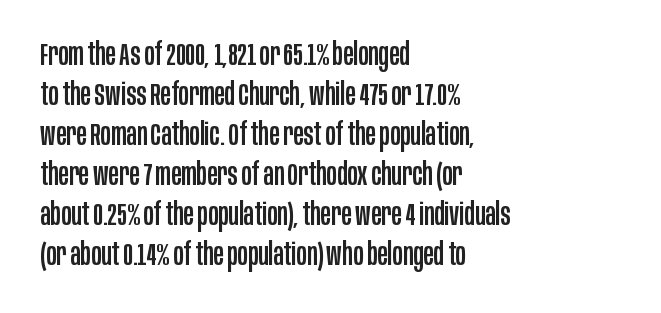
The image shows 31 px condensed sans-serif type, upright; set left-aligned, normal line spacing (1.29x), normal letter spacing, not underlined; low stroke contrast and a large x-height.
